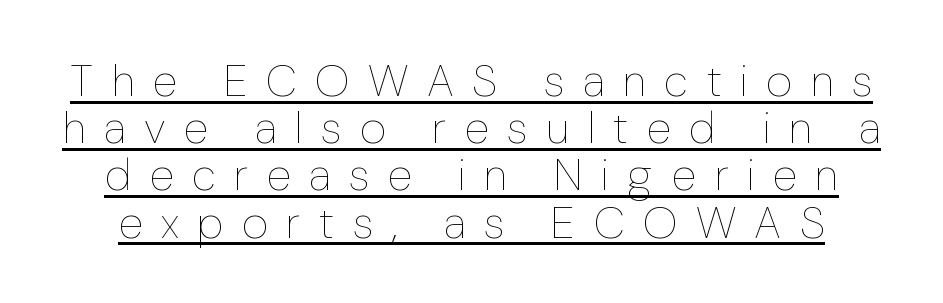
Q: Is the text bold? A: No.
Q: Is the text italic (slanted)? A: No, it is upright.
Q: Is the text underlined? A: Yes.
Q: Is the spacing between letters normal or unusually wide? A: Unusually wide.
Q: Is the spacing between lines tight, normal or loose? A: Tight.
Q: Width (condensed, normal, or wide)? A: Normal.
Q: Stroke contrast? A: Low.
Q: x-height? A: Medium.
Q: Monospaced? A: No.
